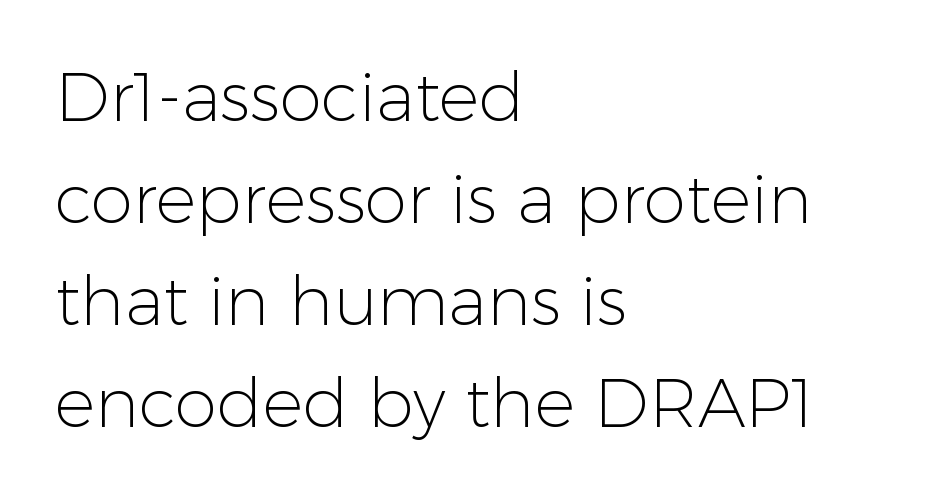
{"serif": "no", "italic": "no", "bold": "no", "weight": "light", "width": "normal", "stroke_contrast": "low", "x_height": "medium", "monospaced": "no", "underline": "no", "align": "left", "line_spacing": "normal", "line_spacing_ratio": 1.5, "letter_spacing": "normal", "letter_spacing_em": 0.0, "glyph_px": 68}
